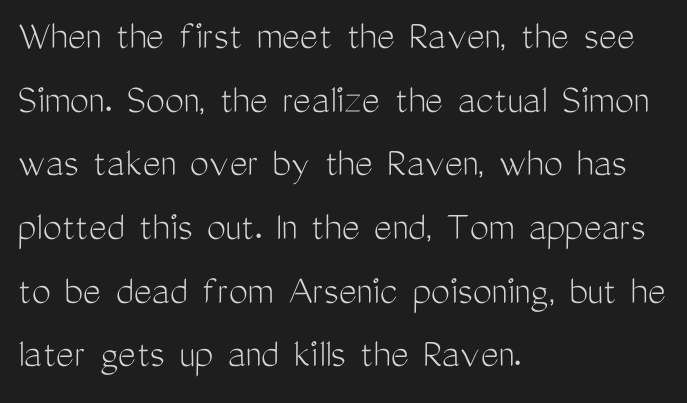
Compared with a centered layout, this one pins lines to the left instead. The rendering uses natural spacing where letterforms have individual widths. Classification — sans serif. Tracking here is standard; glyphs follow each other at the usual distance. Anything drawn beneath the words? Only blank space.
